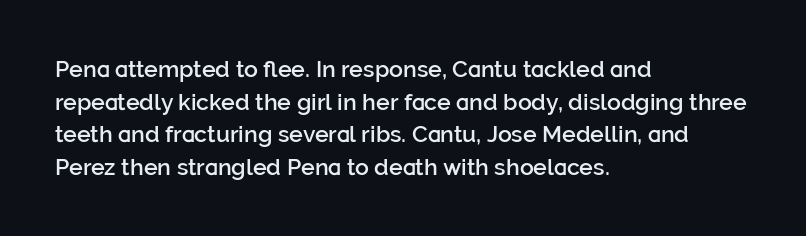
A classic flush-left, rag-right setting is used for this passage. Inter-character spacing is left at the font's built-in metrics. Notice how descenders clear the ascenders below comfortably — that's standard leading. Stroke thickness is moderately raised; the sample reads as semibold. Quick note: underline off.
